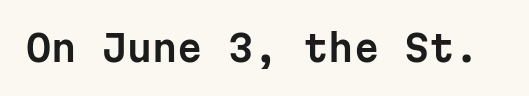
Q: Is the text italic (slanted)? A: No, it is upright.
Q: Is the typeface a serif or a sans-serif typeface? A: Sans-serif.
Q: Is the text underlined? A: No.
Q: Is the spacing between letters normal or unusually wide? A: Normal.
Q: Width (condensed, normal, or wide)? A: Normal.
Q: Stroke contrast? A: Low.
Q: x-height? A: Medium.
Q: Monospaced? A: Yes.
